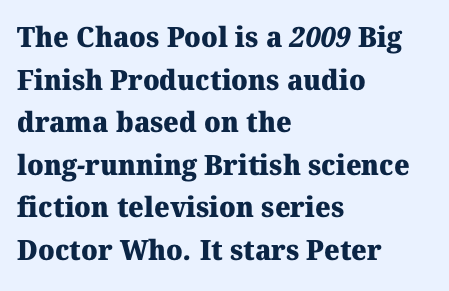
Q: Is the text bold? A: Yes.
Q: Is the typeface a serif or a sans-serif typeface? A: Serif.
Q: Is the text underlined? A: No.
Q: How is the paragraph aligned? A: Left-aligned.
Q: Is the spacing between letters normal or unusually wide? A: Normal.
Q: Is the spacing between lines tight, normal or loose? A: Normal.
Q: Width (condensed, normal, or wide)? A: Normal.
Q: Stroke contrast? A: Medium.
Q: x-height? A: Medium.
Q: Monospaced? A: No.
